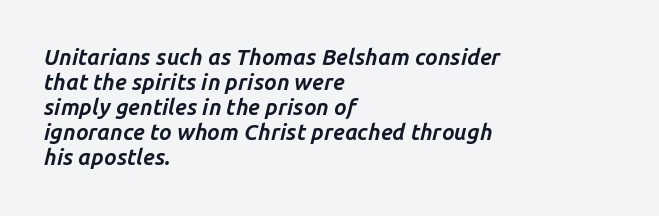
The image shows 22 px bold type, italic (leaning right); set left-aligned, tight line spacing (1.14x), normal letter spacing, not underlined.
